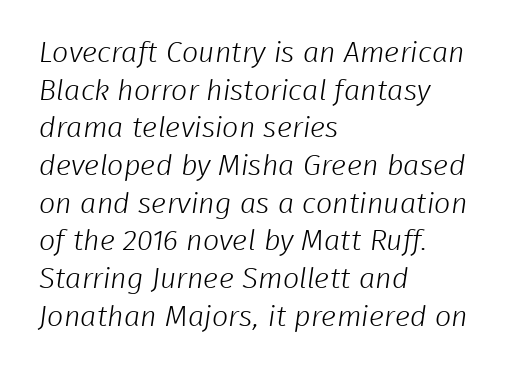
Q: Is the text bold? A: No.
Q: Is the typeface a serif or a sans-serif typeface? A: Sans-serif.
Q: Is the text underlined? A: No.
Q: How is the paragraph aligned? A: Left-aligned.
Q: Is the spacing between letters normal or unusually wide? A: Normal.
Q: Is the spacing between lines tight, normal or loose? A: Normal.
Q: Width (condensed, normal, or wide)? A: Normal.
Q: Stroke contrast? A: Low.
Q: x-height? A: Medium.
Q: Monospaced? A: No.
